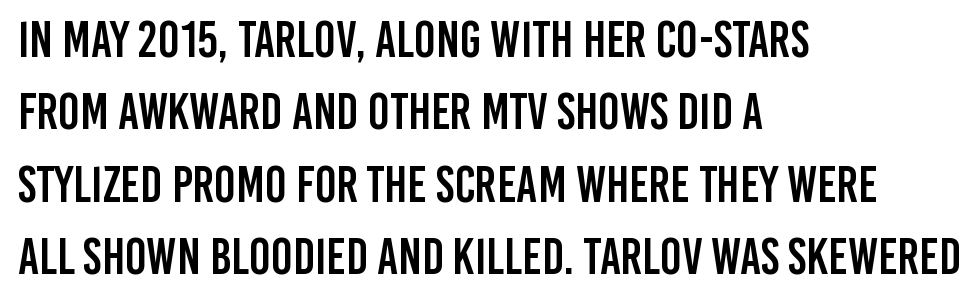
The image shows 51 px condensed sans-serif type, upright; set left-aligned, normal line spacing (1.42x), normal letter spacing, not underlined; low stroke contrast and a large x-height.
